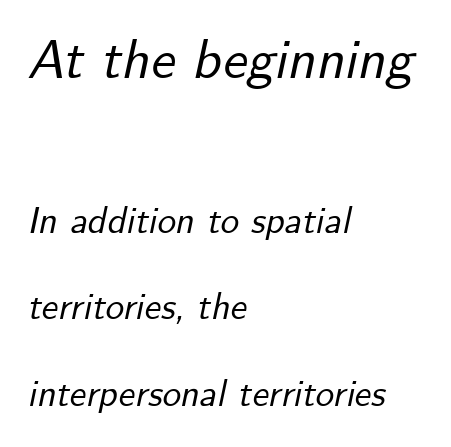
The image shows 55 px text type, italic (leaning right); set left-aligned, loose line spacing (2.33x), normal letter spacing, not underlined; the first (top) block is 1.49x larger; low stroke contrast and a small x-height.
